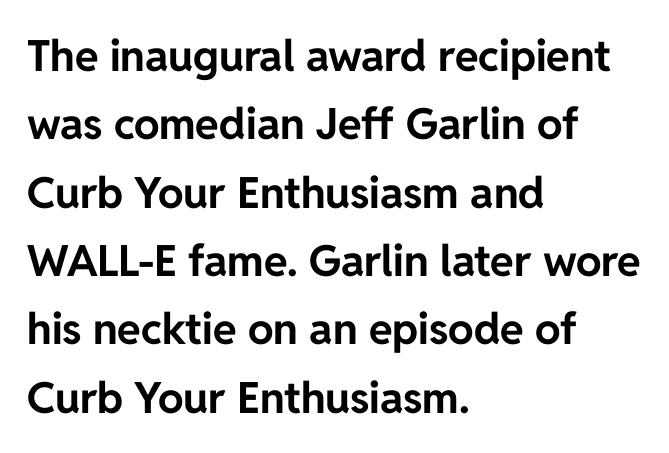
{"serif": "no", "italic": "no", "bold": "yes", "weight": "bold", "width": "normal", "stroke_contrast": "low", "x_height": "medium", "monospaced": "no", "underline": "no", "align": "left", "line_spacing": "normal", "line_spacing_ratio": 1.59, "letter_spacing": "normal", "letter_spacing_em": 0.0, "glyph_px": 43}
